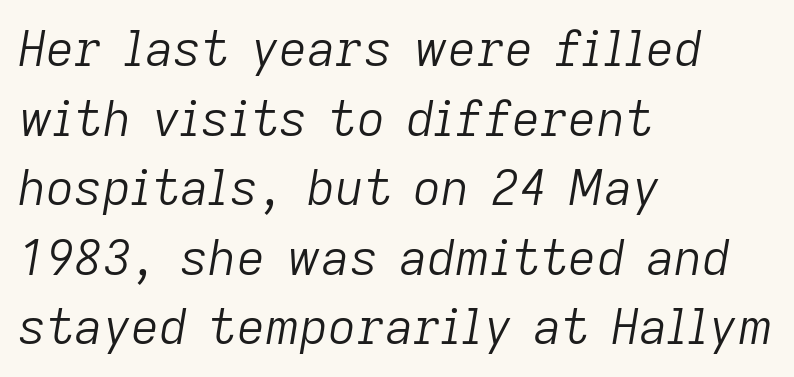
The font's italic variant was chosen for this text. Looks like regular typesetting: each glyph gets only the width it needs. The string is rendered with underlining switched off. These lines stack with their left ends in a neat column. Standard letterfit; no display-style spreading of the glyphs. Bold? No — there's no thickening of the strokes.
